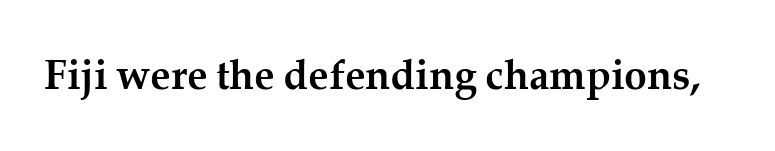
The image shows 41 px semibold serif type, upright; set normal letter spacing, not underlined; medium stroke contrast and a medium x-height.
